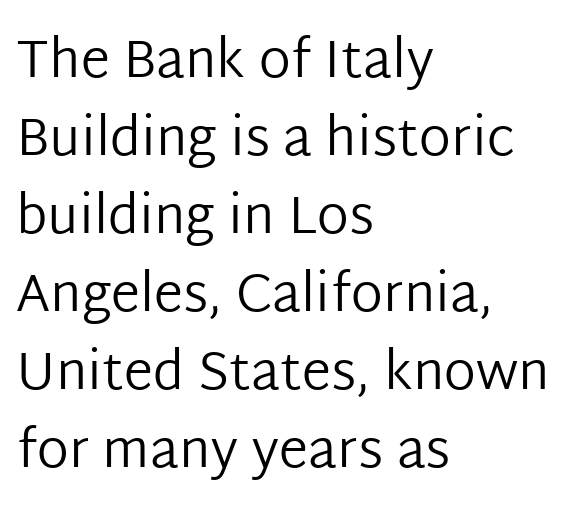
Interline gaps are of average width in this sample. Stems here are at most as thick as an everyday book face. Typeset ragged right — the left edge is the straight one. These lines are composed in type without serifs. Spacing verdict: proportional, widths tailored to each character.
